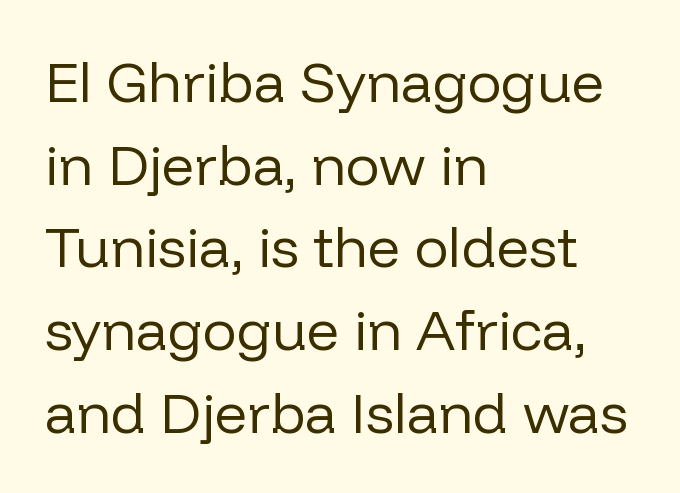
Q: Is the text bold? A: No.
Q: Is the text italic (slanted)? A: No, it is upright.
Q: Is the typeface a serif or a sans-serif typeface? A: Sans-serif.
Q: Is the text underlined? A: No.
Q: How is the paragraph aligned? A: Left-aligned.
Q: Is the spacing between letters normal or unusually wide? A: Normal.
Q: Is the spacing between lines tight, normal or loose? A: Normal.
Q: Width (condensed, normal, or wide)? A: Normal.
Q: Stroke contrast? A: Low.
Q: x-height? A: Medium.
Q: Monospaced? A: No.
